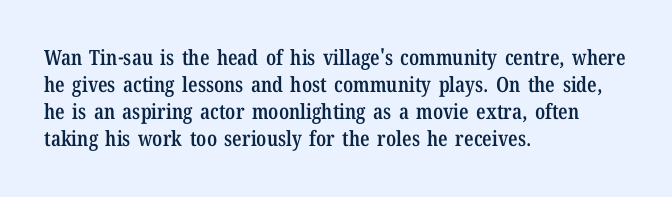
Posture: upright roman. Glance below the letters and you will spot only blank space. Its strokes are somewhat broadened, the hallmark of semibold type. Typeset ragged right — the left edge is the straight one.
